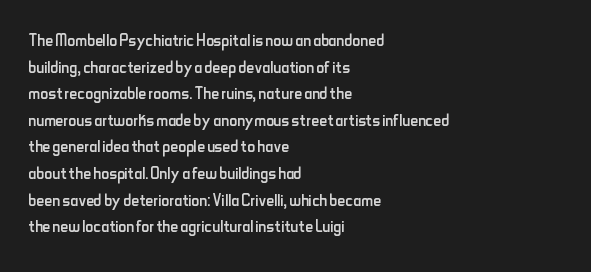
Q: Is the text bold? A: No.
Q: Is the text italic (slanted)? A: No, it is upright.
Q: Is the text underlined? A: No.
Q: How is the paragraph aligned? A: Left-aligned.
Q: Is the spacing between letters normal or unusually wide? A: Normal.
